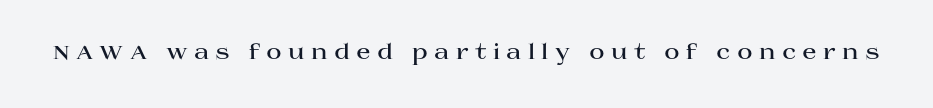
The image shows 21 px bold type, upright; set unusually wide letter spacing (+0.3 em), not underlined.
